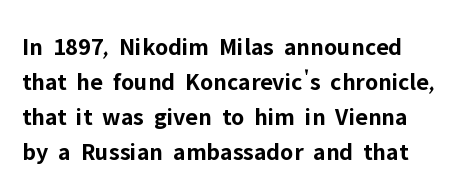
Q: Is the text bold? A: Yes.
Q: Is the text italic (slanted)? A: No, it is upright.
Q: Is the text underlined? A: No.
Q: Is the spacing between letters normal or unusually wide? A: Normal.
Q: Is the spacing between lines tight, normal or loose? A: Normal.
